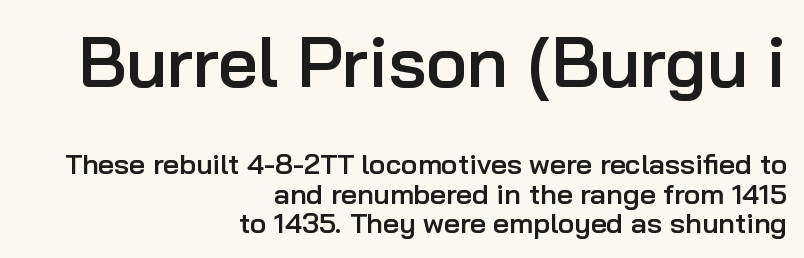
The image shows 70 px semibold sans-serif type, upright; set right-aligned, tight line spacing (1.05x), normal letter spacing, not underlined; the first (top) block is 2.5x larger; low stroke contrast and a medium x-height.
